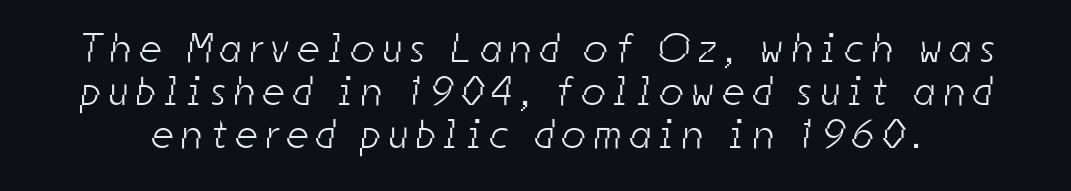
Q: Is the text bold? A: No.
Q: Is the typeface a serif or a sans-serif typeface? A: Sans-serif.
Q: Is the text underlined? A: No.
Q: Is the spacing between letters normal or unusually wide? A: Unusually wide.
Q: Is the spacing between lines tight, normal or loose? A: Tight.
Q: Width (condensed, normal, or wide)? A: Condensed.
Q: Stroke contrast? A: Low.
Q: x-height? A: Medium.
Q: Monospaced? A: No.
